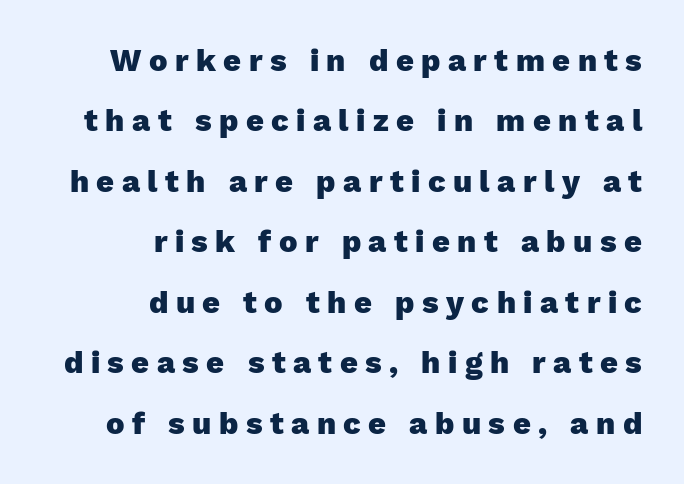
Q: Is the text bold? A: Yes.
Q: Is the text italic (slanted)? A: No, it is upright.
Q: Is the typeface a serif or a sans-serif typeface? A: Sans-serif.
Q: Is the text underlined? A: No.
Q: How is the paragraph aligned? A: Right-aligned.
Q: Is the spacing between letters normal or unusually wide? A: Unusually wide.
Q: Is the spacing between lines tight, normal or loose? A: Loose.
Q: Width (condensed, normal, or wide)? A: Normal.
Q: Stroke contrast? A: Low.
Q: x-height? A: Medium.
Q: Monospaced? A: No.
